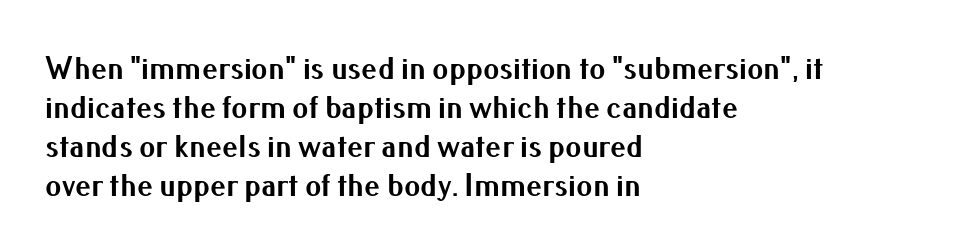
Look at the tracking — it's just the regular setting, nothing added. Here the designer chose a conventional face with non-uniform glyph widths. The glyphs have the mass of a bold cut. Do the letters lean? They stand straight.
